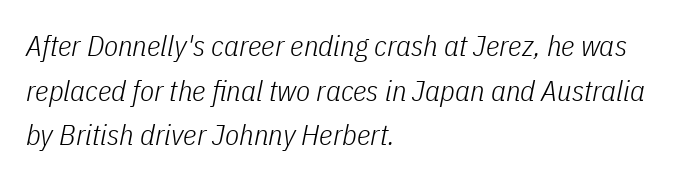
{"italic": "yes", "lean": "right", "slant_degrees": 11, "bold": "no", "weight": "light", "width": "condensed", "stroke_contrast": "low", "x_height": "medium", "monospaced": "no", "underline": "no", "align": "left", "line_spacing": "normal", "line_spacing_ratio": 1.54, "letter_spacing": "normal", "letter_spacing_em": 0.0, "glyph_px": 29}
